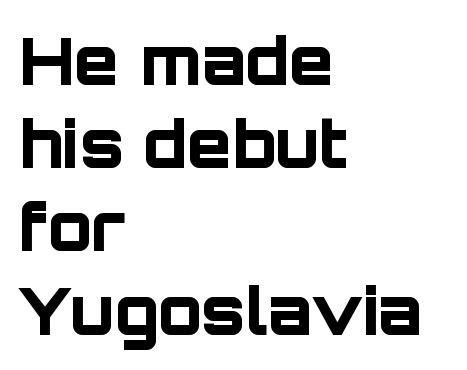
The image shows 65 px bold sans-serif type, upright; set left-aligned, normal line spacing (1.28x), normal letter spacing, not underlined; low stroke contrast and a large x-height.
